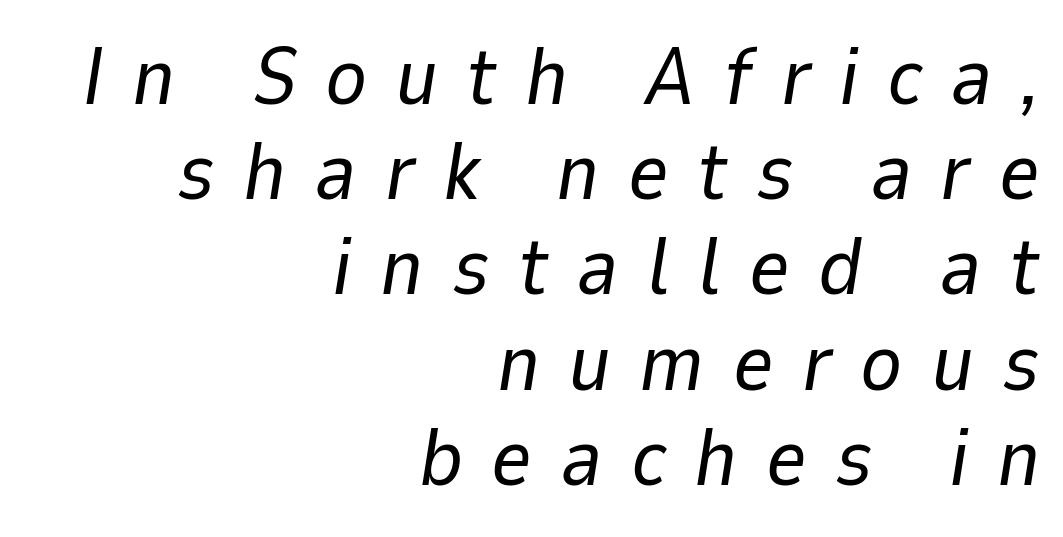
What stands out about the letter spacing? Its width — letters are far apart. The passage shown is not underscored anywhere. The face used here is proportionally spaced, like ordinary book or web type. Which margin do the lines hug? The right one — the left edge is uneven. The font sits on the lighter half of the weight spectrum, regular included. Designer's note — italics engaged.
